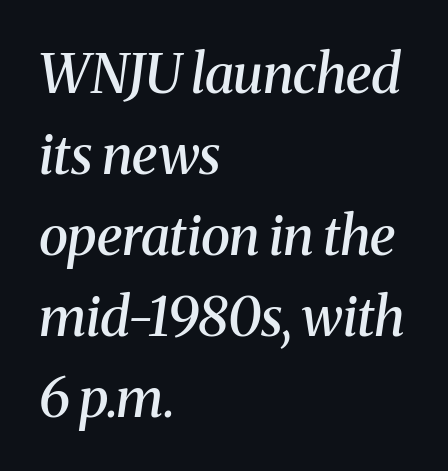
{"serif": "yes", "italic": "yes", "lean": "right", "slant_degrees": 8, "bold": "semi", "weight": "semibold", "width": "normal", "stroke_contrast": "medium", "x_height": "medium", "monospaced": "no", "underline": "no", "align": "left", "line_spacing": "normal", "line_spacing_ratio": 1.5, "letter_spacing": "normal", "letter_spacing_em": 0.0, "glyph_px": 54}
